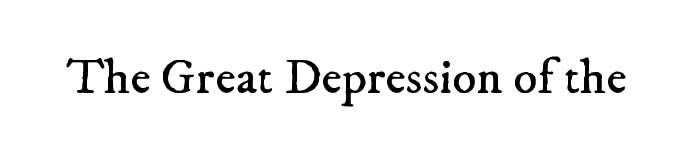
The image shows 50 px regular-weight serif type; set normal letter spacing, not underlined; low stroke contrast and a small x-height.
